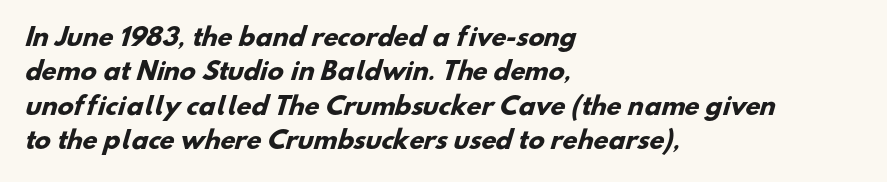
Caption: bold face, heavy strokes. Notice how descenders clear the ascenders below comfortably — that's standard leading. The specimen omits any rule beneath the text block's lines. Words appear dense and cohesive because spacing is normal. Visually the block forms a straight wall on the left and a jagged coastline on the right.
